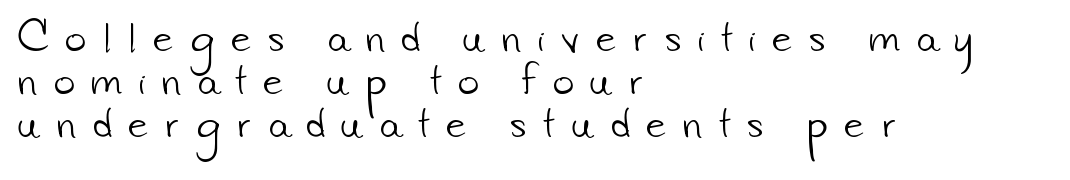
Q: Is the text bold? A: No.
Q: Is the typeface a serif or a sans-serif typeface? A: Sans-serif.
Q: Is the text underlined? A: No.
Q: How is the paragraph aligned? A: Left-aligned.
Q: Is the spacing between letters normal or unusually wide? A: Unusually wide.
Q: Width (condensed, normal, or wide)? A: Normal.
Q: Stroke contrast? A: Low.
Q: x-height? A: Small.
Q: Monospaced? A: No.
